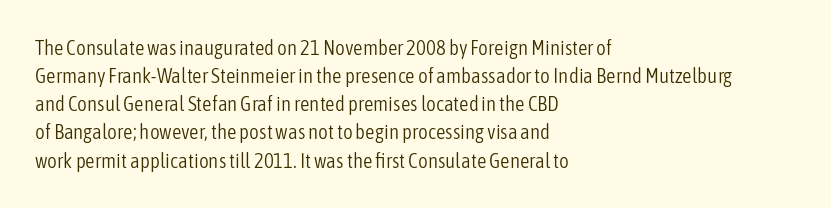
Q: Is the text bold? A: No.
Q: Is the text italic (slanted)? A: No, it is upright.
Q: Is the text underlined? A: No.
Q: How is the paragraph aligned? A: Left-aligned.
Q: Is the spacing between letters normal or unusually wide? A: Normal.
Q: Is the spacing between lines tight, normal or loose? A: Normal.
